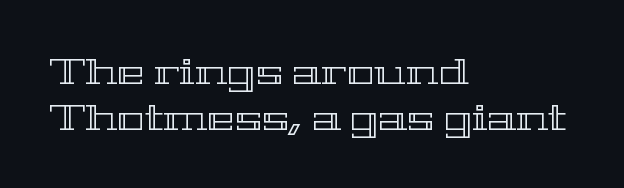
Q: Is the text italic (slanted)? A: No, it is upright.
Q: Is the text underlined? A: No.
Q: How is the paragraph aligned? A: Left-aligned.
Q: Is the spacing between letters normal or unusually wide? A: Normal.
Q: Width (condensed, normal, or wide)? A: Wide.
Q: x-height? A: Medium.
Q: Monospaced? A: No.
